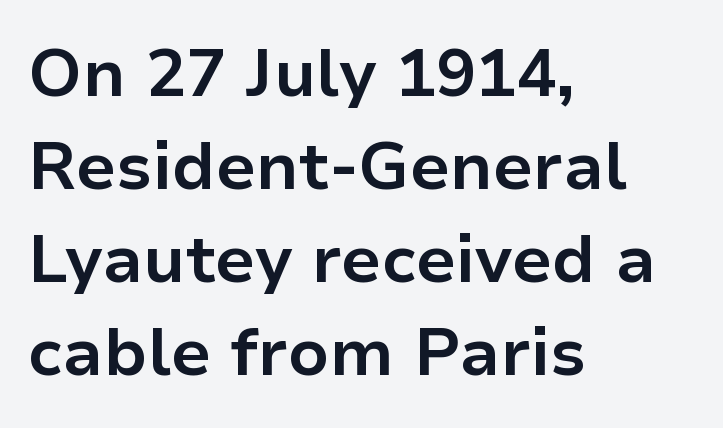
Q: Is the text bold? A: Yes.
Q: Is the text italic (slanted)? A: No, it is upright.
Q: Is the typeface a serif or a sans-serif typeface? A: Sans-serif.
Q: Is the text underlined? A: No.
Q: How is the paragraph aligned? A: Left-aligned.
Q: Is the spacing between letters normal or unusually wide? A: Normal.
Q: Is the spacing between lines tight, normal or loose? A: Normal.
Q: Width (condensed, normal, or wide)? A: Normal.
Q: Stroke contrast? A: Low.
Q: x-height? A: Medium.
Q: Monospaced? A: No.
